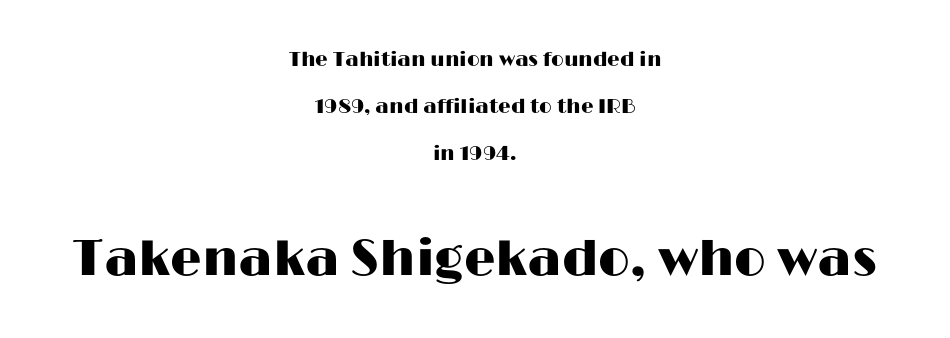
Baseline-to-baseline distance is far greater than the letter height. Spacing between characters is what you'd get straight out of the box. Block two is the big one; block one sits smaller above it. Ascenders rise straight up at ninety degrees.
